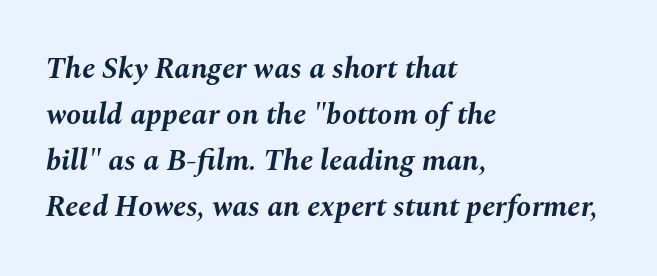
Q: Is the text bold? A: Yes.
Q: Is the text italic (slanted)? A: Yes, it leans right by about 10 degrees.
Q: Is the text underlined? A: No.
Q: How is the paragraph aligned? A: Left-aligned.
Q: Is the spacing between letters normal or unusually wide? A: Normal.
Q: Is the spacing between lines tight, normal or loose? A: Normal.
Q: Width (condensed, normal, or wide)? A: Normal.
Q: Stroke contrast? A: Medium.
Q: x-height? A: Medium.
Q: Monospaced? A: No.
